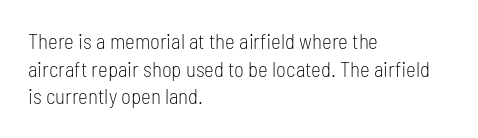
Q: Is the text bold? A: No.
Q: Is the text italic (slanted)? A: No, it is upright.
Q: Is the text underlined? A: No.
Q: How is the paragraph aligned? A: Left-aligned.
Q: Is the spacing between letters normal or unusually wide? A: Normal.
Q: Is the spacing between lines tight, normal or loose? A: Normal.
